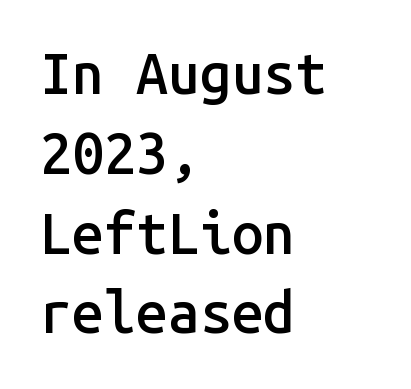
{"serif": "no", "italic": "no", "bold": "semi", "weight": "semibold", "width": "normal", "stroke_contrast": "low", "x_height": "medium", "monospaced": "yes", "underline": "no", "align": "left", "line_spacing": "normal", "line_spacing_ratio": 1.4, "letter_spacing": "normal", "letter_spacing_em": 0.0, "glyph_px": 57}
